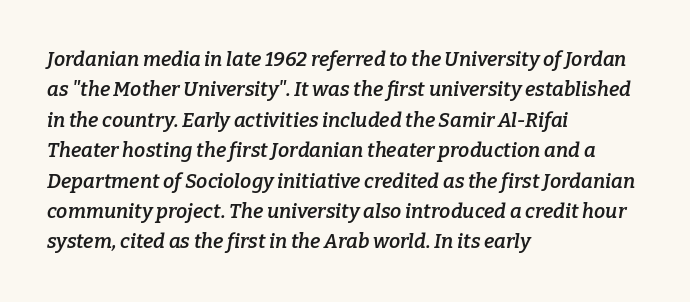
Q: Is the text bold? A: Semi-bold.
Q: Is the text italic (slanted)? A: Yes, it leans right by about 9 degrees.
Q: Is the text underlined? A: No.
Q: How is the paragraph aligned? A: Left-aligned.
Q: Is the spacing between letters normal or unusually wide? A: Normal.
Q: Is the spacing between lines tight, normal or loose? A: Normal.
